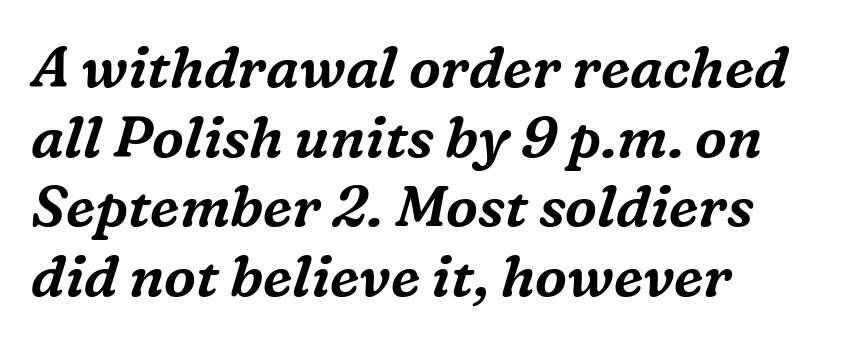
{"serif": "yes", "italic": "yes", "lean": "right", "slant_degrees": 16, "width": "normal", "stroke_contrast": "medium", "x_height": "medium", "monospaced": "no", "underline": "no", "align": "left", "line_spacing_ratio": 1.22, "letter_spacing": "normal", "letter_spacing_em": 0.0, "glyph_px": 57}
